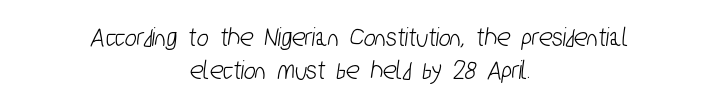
Q: Is the typeface a serif or a sans-serif typeface? A: Sans-serif.
Q: Is the text underlined? A: No.
Q: How is the paragraph aligned? A: Centered.
Q: Is the spacing between letters normal or unusually wide? A: Normal.
Q: Width (condensed, normal, or wide)? A: Condensed.
Q: Stroke contrast? A: Low.
Q: x-height? A: Medium.
Q: Monospaced? A: No.
